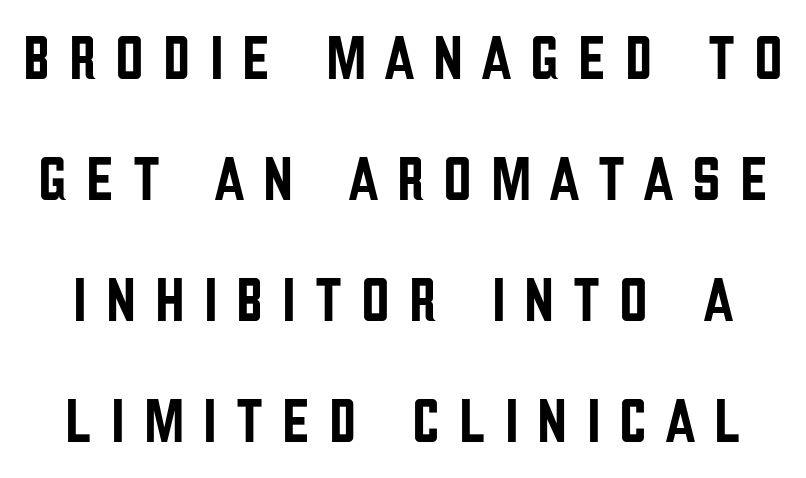
The letters are spread apart with noticeably loose tracking. Font category for this specimen: sans-serif. Check under the words: just untouched page. These lines are rendered in a variable-pitch font. Rendered with straight, roman letterforms. The vertical gap from one line to the next is large.
